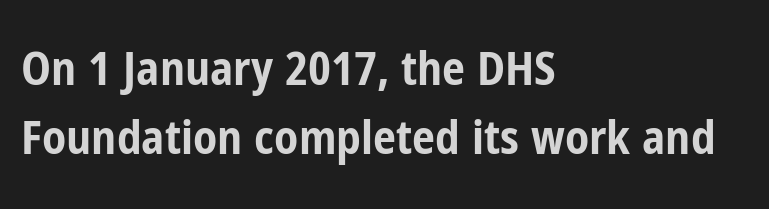
Q: Is the text bold? A: Yes.
Q: Is the text italic (slanted)? A: No, it is upright.
Q: Is the typeface a serif or a sans-serif typeface? A: Sans-serif.
Q: Is the text underlined? A: No.
Q: How is the paragraph aligned? A: Left-aligned.
Q: Is the spacing between letters normal or unusually wide? A: Normal.
Q: Is the spacing between lines tight, normal or loose? A: Normal.
Q: Width (condensed, normal, or wide)? A: Condensed.
Q: Stroke contrast? A: Low.
Q: x-height? A: Medium.
Q: Monospaced? A: No.
